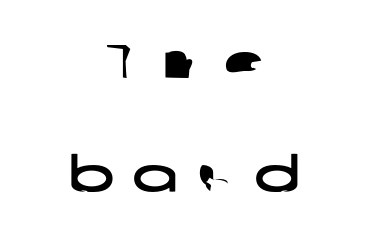
The image shows 48 px wide sans-serif type; set centered, loose line spacing (2.38x), unusually wide letter spacing (+0.39 em), not underlined; low stroke contrast and a medium x-height.
